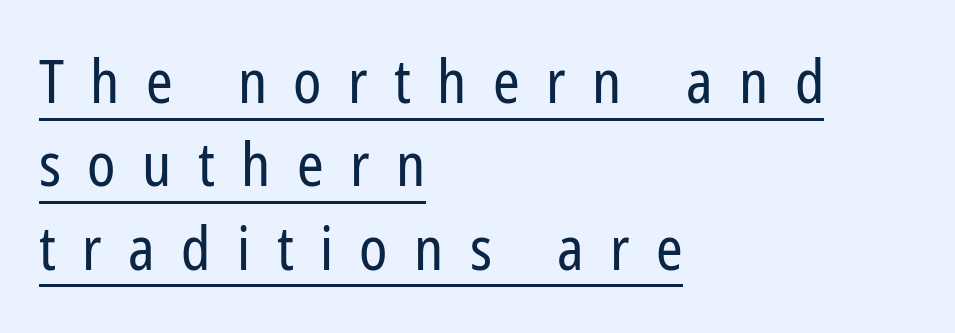
Q: Is the text bold? A: No.
Q: Is the text italic (slanted)? A: No, it is upright.
Q: Is the typeface a serif or a sans-serif typeface? A: Sans-serif.
Q: Is the text underlined? A: Yes.
Q: How is the paragraph aligned? A: Left-aligned.
Q: Is the spacing between letters normal or unusually wide? A: Unusually wide.
Q: Is the spacing between lines tight, normal or loose? A: Normal.
Q: Width (condensed, normal, or wide)? A: Condensed.
Q: Stroke contrast? A: Low.
Q: x-height? A: Medium.
Q: Monospaced? A: No.
